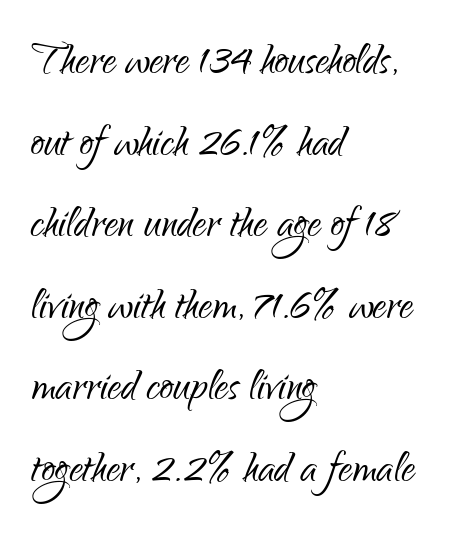
Q: Is the text bold? A: No.
Q: Is the text italic (slanted)? A: Yes.
Q: Is the typeface a serif or a sans-serif typeface? A: Sans-serif.
Q: Is the text underlined? A: No.
Q: How is the paragraph aligned? A: Left-aligned.
Q: Is the spacing between letters normal or unusually wide? A: Normal.
Q: Is the spacing between lines tight, normal or loose? A: Normal.
Q: Width (condensed, normal, or wide)? A: Condensed.
Q: Stroke contrast? A: Low.
Q: x-height? A: Small.
Q: Monospaced? A: No.
